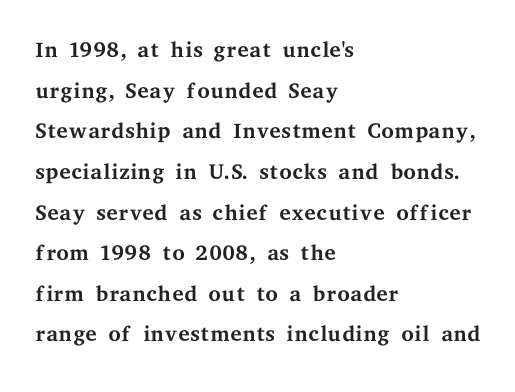
The image shows 32 px regular-weight, wide serif type, upright; set left-aligned, normal line spacing (1.27x), normal letter spacing, not underlined; medium stroke contrast and a medium x-height.
